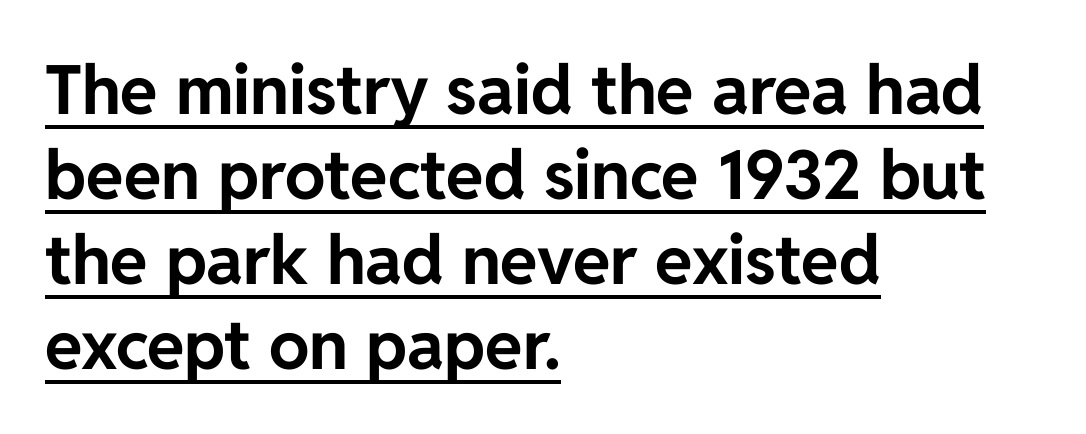
Q: Is the text bold? A: Yes.
Q: Is the text italic (slanted)? A: No, it is upright.
Q: Is the typeface a serif or a sans-serif typeface? A: Sans-serif.
Q: Is the text underlined? A: Yes.
Q: How is the paragraph aligned? A: Left-aligned.
Q: Is the spacing between letters normal or unusually wide? A: Normal.
Q: Is the spacing between lines tight, normal or loose? A: Normal.
Q: Width (condensed, normal, or wide)? A: Normal.
Q: Stroke contrast? A: Low.
Q: x-height? A: Medium.
Q: Monospaced? A: No.
